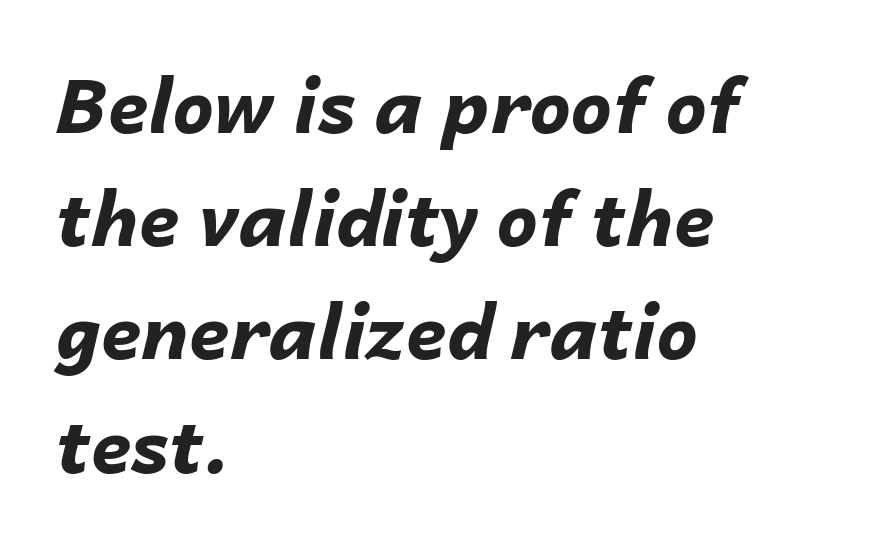
The image shows 74 px bold type, italic (leaning right); set left-aligned, normal line spacing (1.53x), normal letter spacing, not underlined; low stroke contrast and a medium x-height.
